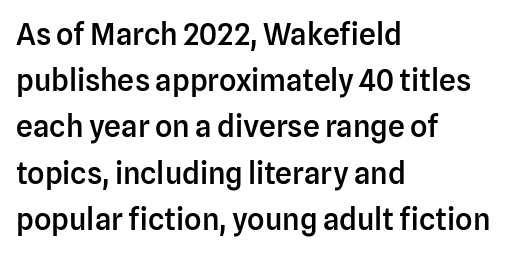
Q: Is the text bold? A: Semi-bold.
Q: Is the text italic (slanted)? A: No, it is upright.
Q: Is the typeface a serif or a sans-serif typeface? A: Sans-serif.
Q: Is the text underlined? A: No.
Q: How is the paragraph aligned? A: Left-aligned.
Q: Is the spacing between letters normal or unusually wide? A: Normal.
Q: Is the spacing between lines tight, normal or loose? A: Normal.
Q: Width (condensed, normal, or wide)? A: Normal.
Q: Stroke contrast? A: Low.
Q: x-height? A: Medium.
Q: Monospaced? A: No.
